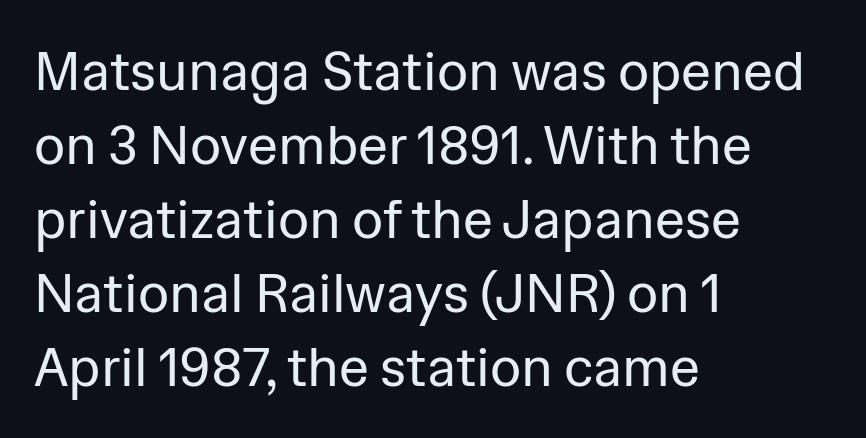
The image shows 54 px regular-weight sans-serif type, upright; set left-aligned, normal line spacing (1.37x), normal letter spacing, not underlined; low stroke contrast and a medium x-height.
